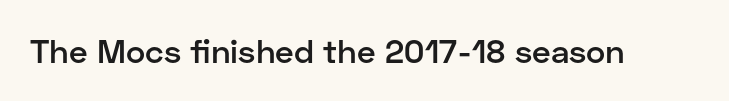
{"serif": "no", "italic": "no", "bold": "semi", "weight": "semibold", "width": "normal", "stroke_contrast": "low", "x_height": "medium", "monospaced": "no", "underline": "no", "letter_spacing": "normal", "letter_spacing_em": 0.0, "glyph_px": 33}
